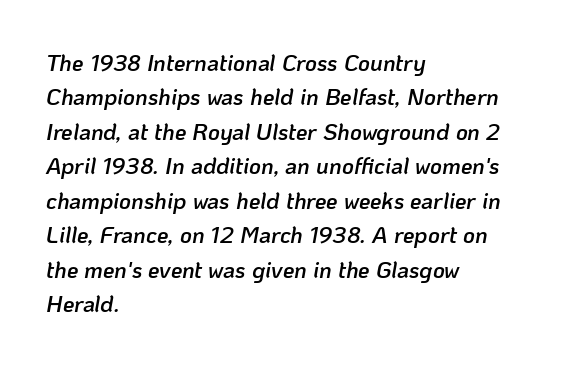
Q: Is the text bold? A: Semi-bold.
Q: Is the text italic (slanted)? A: Yes, it leans right by about 10 degrees.
Q: Is the text underlined? A: No.
Q: How is the paragraph aligned? A: Left-aligned.
Q: Is the spacing between letters normal or unusually wide? A: Normal.
Q: Is the spacing between lines tight, normal or loose? A: Normal.
